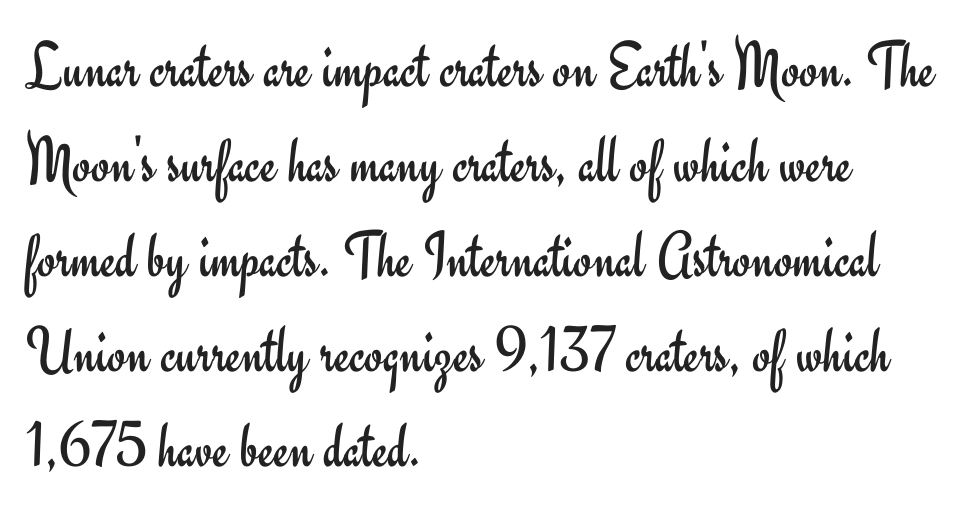
{"serif": "no", "bold": "no", "weight": "regular", "width": "normal", "stroke_contrast": "low", "x_height": "small", "monospaced": "no", "underline": "no", "align": "left", "line_spacing": "normal", "line_spacing_ratio": 1.44, "letter_spacing": "normal", "letter_spacing_em": 0.0, "glyph_px": 66}
